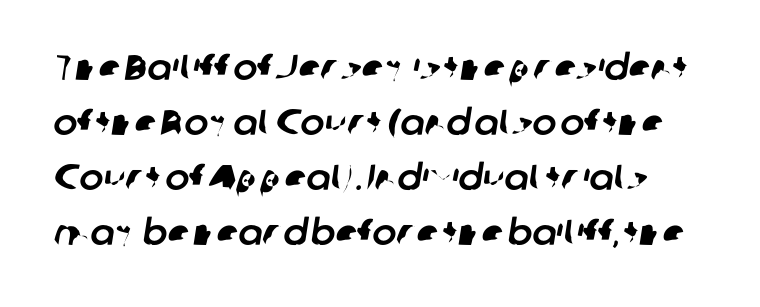
Q: Is the typeface a serif or a sans-serif typeface? A: Sans-serif.
Q: Is the text underlined? A: No.
Q: Is the spacing between letters normal or unusually wide? A: Normal.
Q: Is the spacing between lines tight, normal or loose? A: Normal.
Q: Width (condensed, normal, or wide)? A: Normal.
Q: Stroke contrast? A: Low.
Q: x-height? A: Medium.
Q: Monospaced? A: No.
